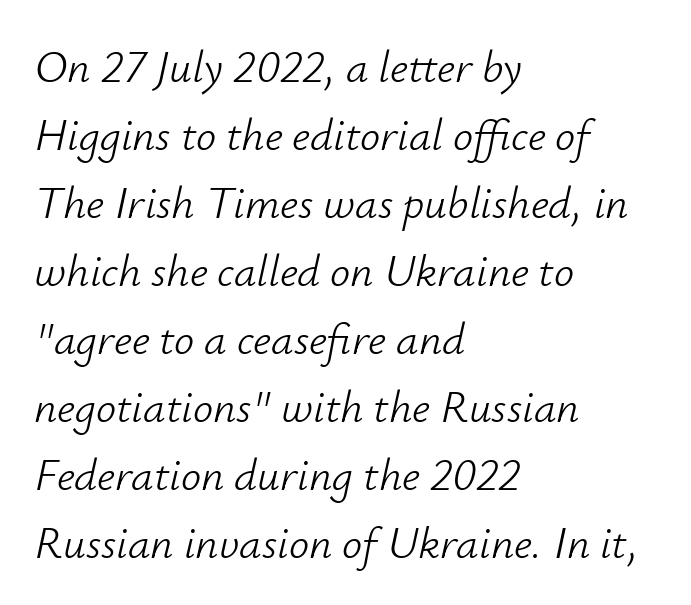
Q: Is the text bold? A: No.
Q: Is the text italic (slanted)? A: Yes, it leans right by about 12 degrees.
Q: Is the text underlined? A: No.
Q: How is the paragraph aligned? A: Left-aligned.
Q: Is the spacing between letters normal or unusually wide? A: Normal.
Q: Is the spacing between lines tight, normal or loose? A: Normal.
Q: Width (condensed, normal, or wide)? A: Normal.
Q: Stroke contrast? A: Low.
Q: x-height? A: Small.
Q: Monospaced? A: No.
